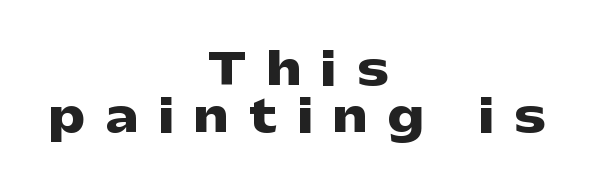
Q: Is the text bold? A: Yes.
Q: Is the text italic (slanted)? A: No, it is upright.
Q: Is the typeface a serif or a sans-serif typeface? A: Sans-serif.
Q: Is the text underlined? A: No.
Q: How is the paragraph aligned? A: Centered.
Q: Is the spacing between letters normal or unusually wide? A: Unusually wide.
Q: Is the spacing between lines tight, normal or loose? A: Tight.
Q: Width (condensed, normal, or wide)? A: Wide.
Q: Stroke contrast? A: Low.
Q: x-height? A: Medium.
Q: Monospaced? A: No.
